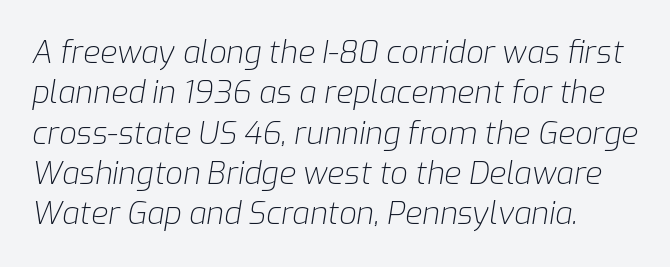
Honestly, there is no underline to notice here at all. The horizontal fit of the characters is conventional and even. Each letter keeps its own natural width here, so spacing adapts to shape. This sample is left-justified, so line endings fall wherever the words run out.
